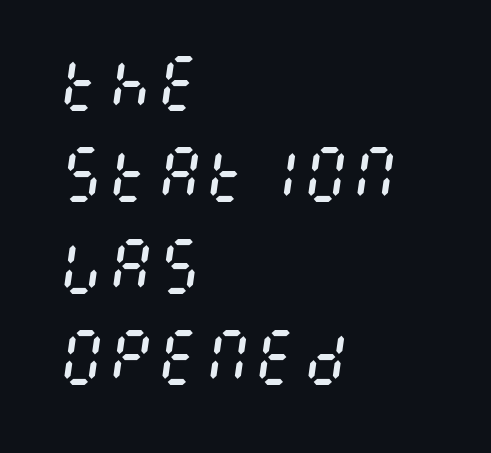
Q: Is the text bold? A: No.
Q: Is the text italic (slanted)? A: Yes, it leans right by about 8 degrees.
Q: Is the text underlined? A: No.
Q: How is the paragraph aligned? A: Left-aligned.
Q: Is the spacing between letters normal or unusually wide? A: Normal.
Q: Is the spacing between lines tight, normal or loose? A: Normal.
Q: Width (condensed, normal, or wide)? A: Condensed.
Q: Stroke contrast? A: Medium.
Q: x-height? A: Large.
